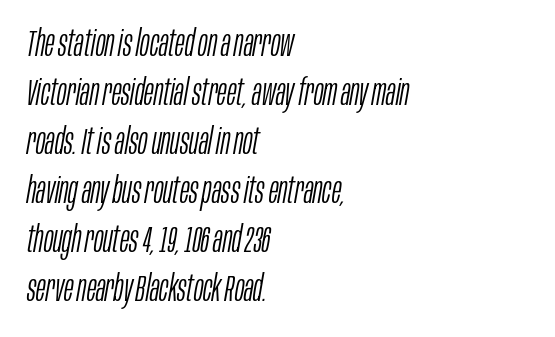
Q: Is the text bold? A: No.
Q: Is the text italic (slanted)? A: Yes, it leans right by about 10 degrees.
Q: Is the text underlined? A: No.
Q: How is the paragraph aligned? A: Left-aligned.
Q: Is the spacing between letters normal or unusually wide? A: Normal.
Q: Is the spacing between lines tight, normal or loose? A: Normal.
Q: Width (condensed, normal, or wide)? A: Condensed.
Q: Stroke contrast? A: Low.
Q: x-height? A: Large.
Q: Monospaced? A: No.
